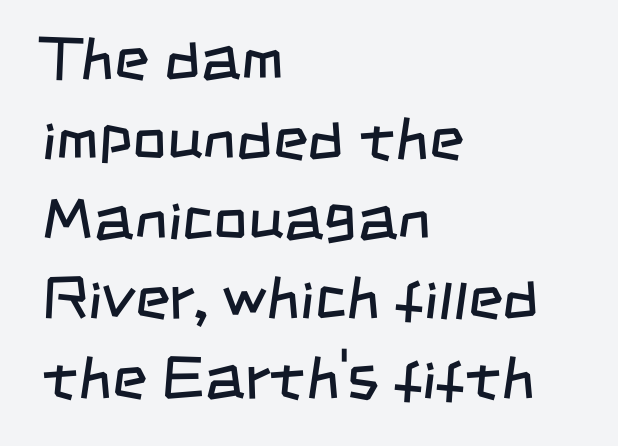
{"serif": "no", "bold": "no", "weight": "regular", "width": "condensed", "stroke_contrast": "low", "x_height": "large", "monospaced": "no", "underline": "no", "align": "left", "line_spacing": "normal", "line_spacing_ratio": 1.33, "letter_spacing": "normal", "letter_spacing_em": 0.0, "glyph_px": 60}
